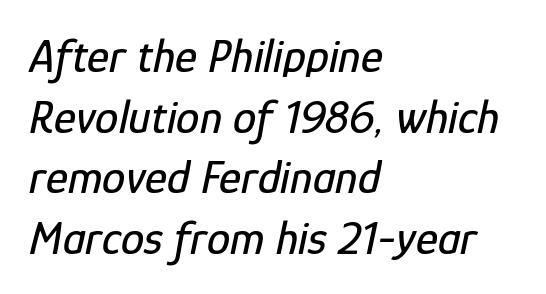
The image shows 47 px condensed type, italic (leaning right); set left-aligned, normal line spacing (1.29x), normal letter spacing, not underlined; low stroke contrast and a medium x-height.
